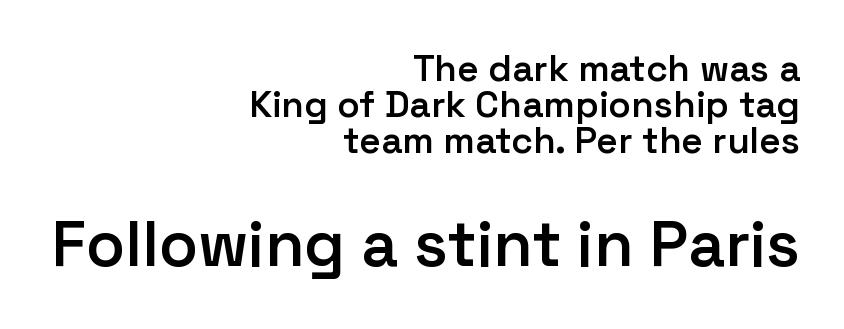
Q: Is the text bold? A: Semi-bold.
Q: Is the text italic (slanted)? A: No, it is upright.
Q: Is the typeface a serif or a sans-serif typeface? A: Sans-serif.
Q: Is the text underlined? A: No.
Q: How is the paragraph aligned? A: Right-aligned.
Q: Is the spacing between letters normal or unusually wide? A: Normal.
Q: Is the spacing between lines tight, normal or loose? A: Tight.
Q: Which block of text is set in a larger size, the first (top) or the second (bottom)? A: The second (bottom) one.
Q: Width (condensed, normal, or wide)? A: Normal.
Q: Stroke contrast? A: Low.
Q: x-height? A: Medium.
Q: Monospaced? A: No.
